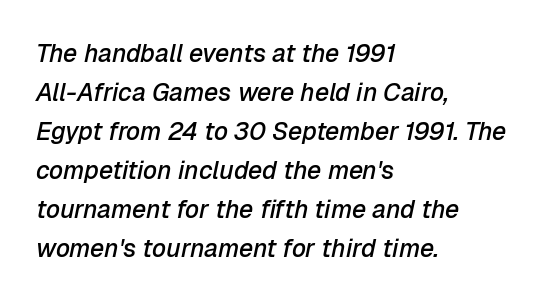
{"italic": "yes", "lean": "right", "slant_degrees": 12, "bold": "semi", "underline": "no", "align": "left", "line_spacing": "normal", "line_spacing_ratio": 1.56, "letter_spacing": "normal", "letter_spacing_em": 0.0, "glyph_px": 25}
